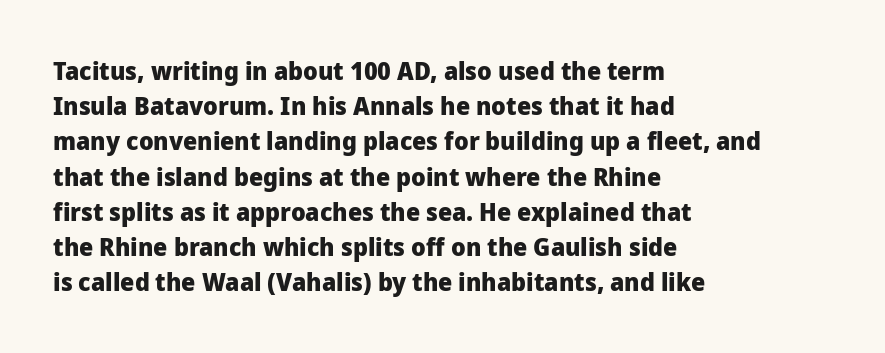
Here the glyphs are tracked normally, forming tight word shapes. Posture: upright roman. Plain, unruled lines of type. Leading matches the norm, producing a regular column.
